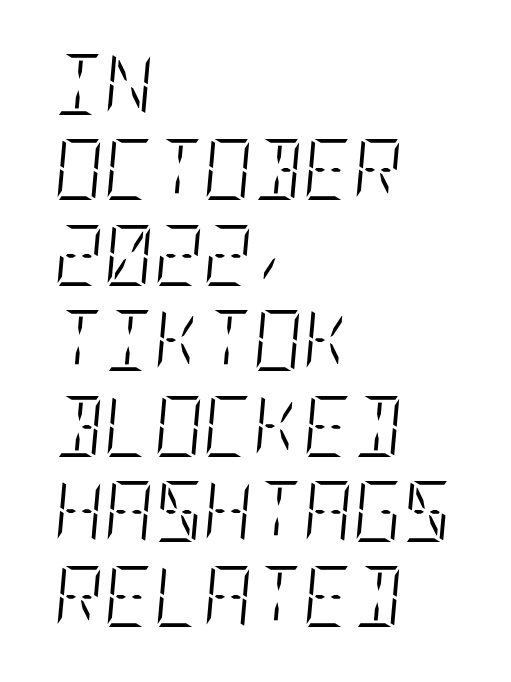
Stroke mass is kept to a normal reading level or below. The rag falls on the right side of this text block. Horizontal bands of white between lines are of average thickness. In terms of posture, this sample is oblique. These lines keep a tight, regular rhythm from letter to letter. Underline: absent.
